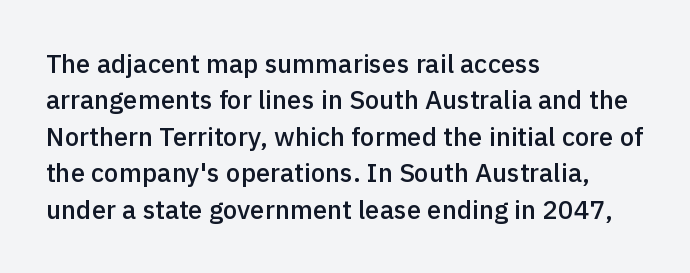
The image shows 26 px text type, upright; set left-aligned, normal line spacing (1.4x), normal letter spacing, not underlined.
